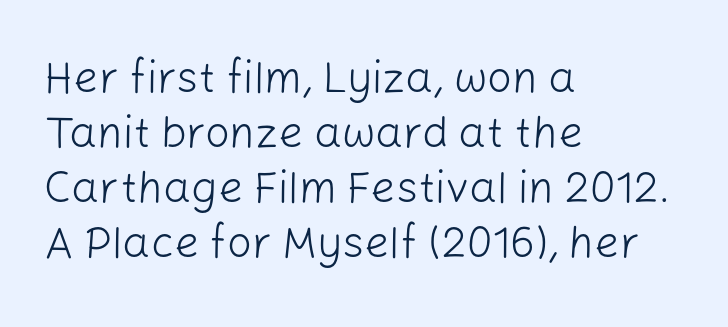
{"serif": "no", "italic": "no", "bold": "no", "weight": "light", "width": "normal", "stroke_contrast": "low", "x_height": "medium", "monospaced": "no", "underline": "no", "align": "left", "line_spacing": "normal", "line_spacing_ratio": 1.25, "letter_spacing": "normal", "letter_spacing_em": 0.0, "glyph_px": 44}
